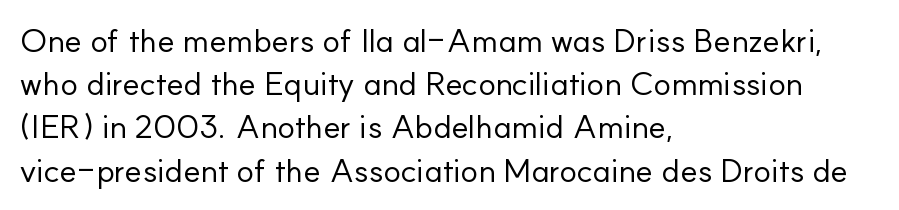
Q: Is the text bold? A: No.
Q: Is the text italic (slanted)? A: No, it is upright.
Q: Is the typeface a serif or a sans-serif typeface? A: Sans-serif.
Q: Is the text underlined? A: No.
Q: How is the paragraph aligned? A: Left-aligned.
Q: Is the spacing between letters normal or unusually wide? A: Normal.
Q: Is the spacing between lines tight, normal or loose? A: Normal.
Q: Width (condensed, normal, or wide)? A: Normal.
Q: Stroke contrast? A: Low.
Q: x-height? A: Small.
Q: Monospaced? A: No.
